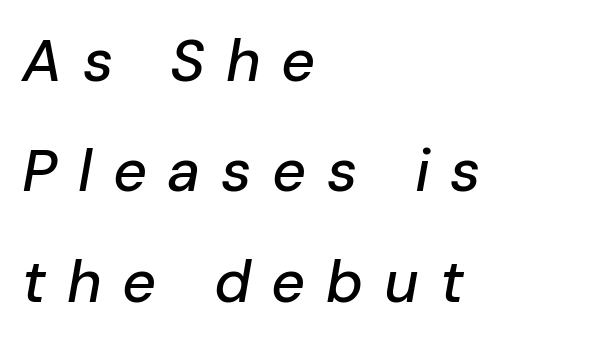
The image shows 59 px text type, italic (leaning right); set left-aligned, line spacing 1.87x, unusually wide letter spacing (+0.35 em), not underlined; low stroke contrast and a medium x-height.
